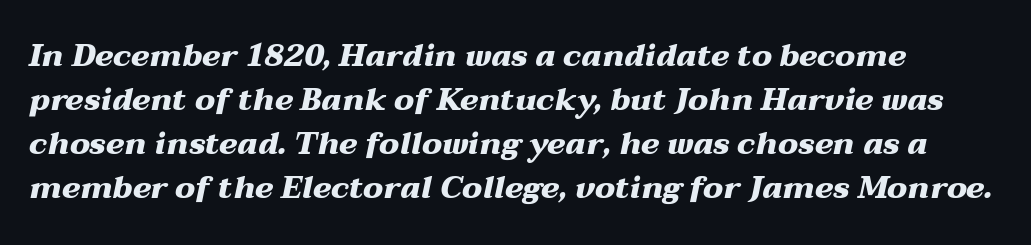
The zone under the glyphs is completely vacant. A typesetter would mark this as italic. Words appear dense and cohesive because spacing is normal. Do the characters align in a grid? No, the font is proportional. Look at the stroke-to-counter ratio: heavy, a bold. Regular leading.
